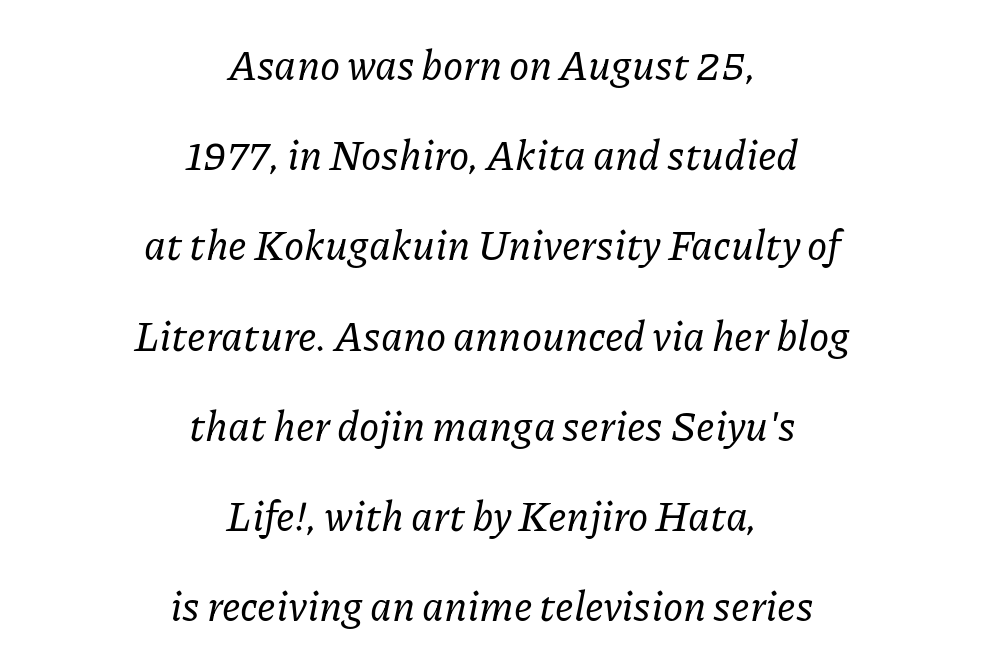
{"serif": "yes", "italic": "yes", "lean": "right", "slant_degrees": 11, "width": "normal", "stroke_contrast": "low", "x_height": "medium", "monospaced": "no", "underline": "no", "align": "center", "line_spacing": "loose", "line_spacing_ratio": 2.2, "letter_spacing": "normal", "letter_spacing_em": 0.0, "glyph_px": 41}
